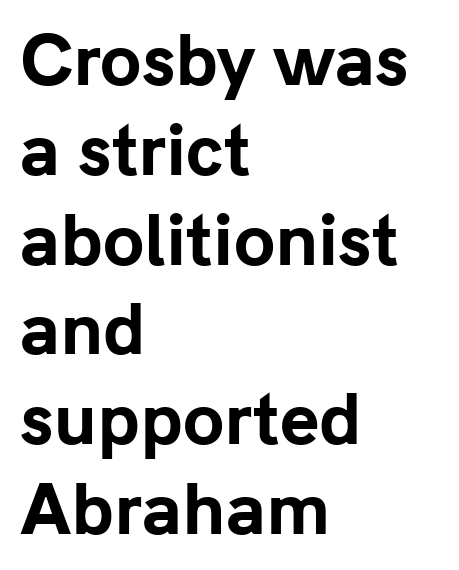
Grotesque or geometric, the face here clearly has no serifs. Nothing unusual about the tracking: characters are spaced as the font intends. A bare baseline throughout the passage. If you drew a ruler down the left edge, every line would touch it. When letters stand straight like this, we call the style roman or upright.
